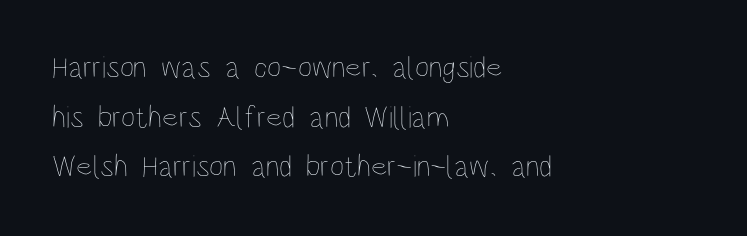
The image shows 31 px thin, condensed type, upright; set left-aligned, normal line spacing (1.6x), normal letter spacing, not underlined; low stroke contrast and a large x-height.
